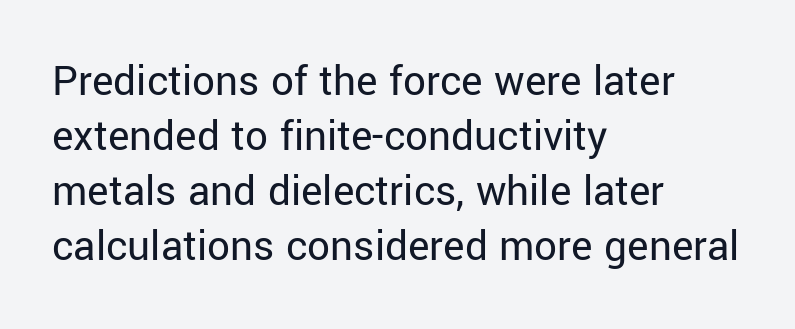
The image shows 45 px regular-weight sans-serif type, upright; set left-aligned, line spacing 1.22x, normal letter spacing, not underlined; low stroke contrast and a medium x-height.
